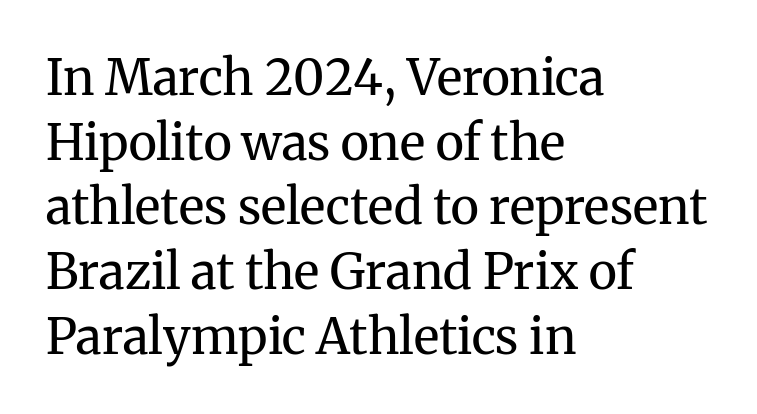
Every stem runs plumb, perpendicular to the baseline. Compared with a centered layout, this one pins lines to the left instead. Tracking value appears to be zero — textbook default spacing. You could not count columns in this text — the font is proportionally spaced.
